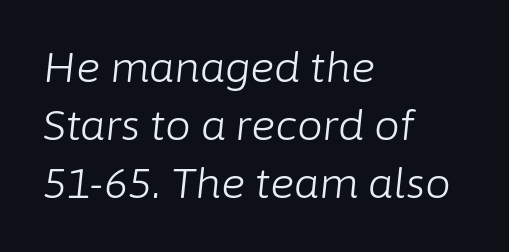
Q: Is the text bold? A: No.
Q: Is the text italic (slanted)? A: Yes, it leans right by about 6 degrees.
Q: Is the text underlined? A: No.
Q: How is the paragraph aligned? A: Left-aligned.
Q: Is the spacing between letters normal or unusually wide? A: Normal.
Q: Is the spacing between lines tight, normal or loose? A: Normal.
Q: Width (condensed, normal, or wide)? A: Normal.
Q: Stroke contrast? A: Low.
Q: x-height? A: Medium.
Q: Monospaced? A: No.
